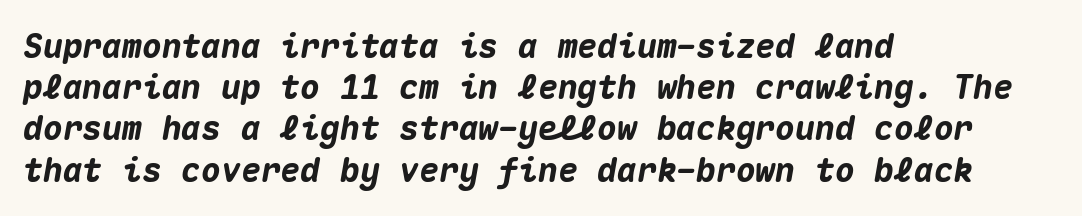
The image shows 33 px heavy type, italic (leaning right), monospaced; set left-aligned, normal line spacing (1.25x), normal letter spacing, not underlined; medium stroke contrast and a medium x-height.
